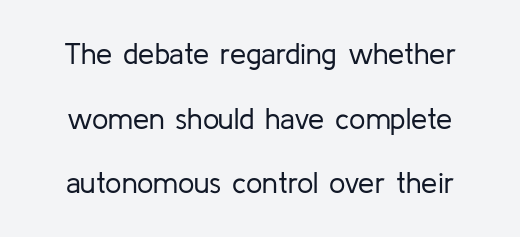
The image shows 29 px regular-weight sans-serif type, upright; set loose line spacing (2.23x), normal letter spacing, not underlined; low stroke contrast and a medium x-height.
